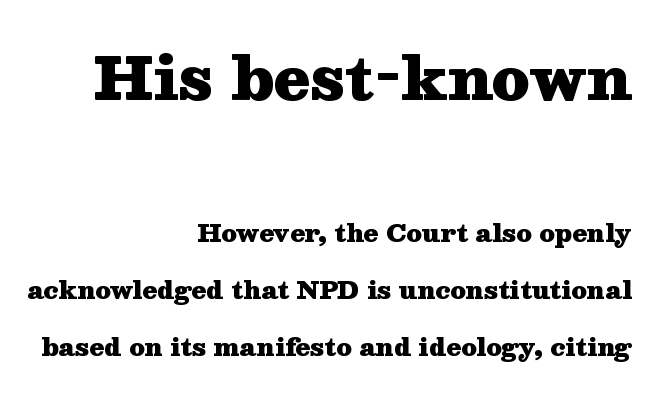
{"serif": "yes", "italic": "no", "bold": "yes", "weight": "heavy", "width": "wide", "stroke_contrast": "medium", "x_height": "medium", "monospaced": "no", "underline": "no", "align": "right", "line_spacing": "loose", "line_spacing_ratio": 2.36, "letter_spacing": "normal", "letter_spacing_em": 0.0, "larger_block": "first", "size_ratio": 2.46, "glyph_px": 59}
